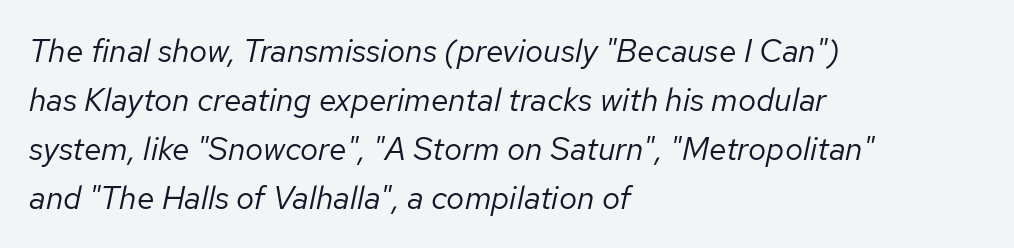
The image shows 32 px regular-weight type, italic (leaning right); set left-aligned, normal line spacing (1.53x), normal letter spacing, not underlined; low stroke contrast and a medium x-height.
